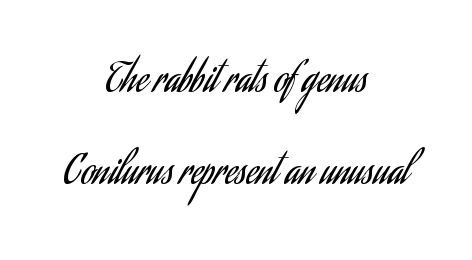
The image shows 38 px regular-weight, condensed sans-serif type; set centered, loose line spacing (2.41x), normal letter spacing, not underlined; low stroke contrast and a small x-height.
